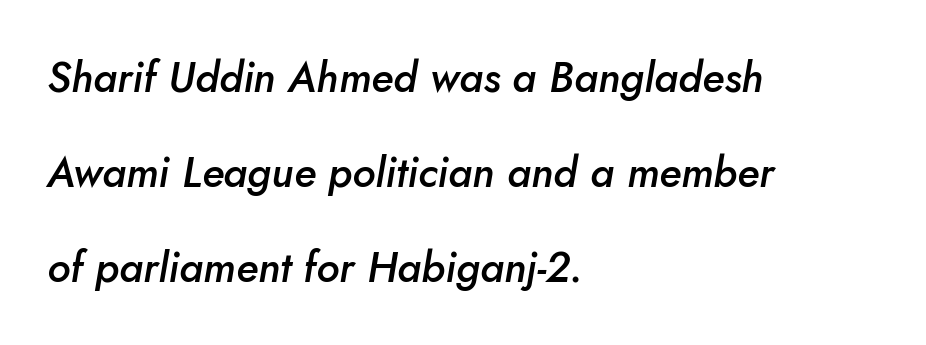
{"italic": "yes", "lean": "right", "slant_degrees": 10, "bold": "semi", "weight": "semibold", "width": "normal", "stroke_contrast": "low", "x_height": "small", "monospaced": "no", "underline": "no", "align": "left", "line_spacing": "loose", "line_spacing_ratio": 2.26, "letter_spacing": "normal", "letter_spacing_em": 0.0, "glyph_px": 42}
